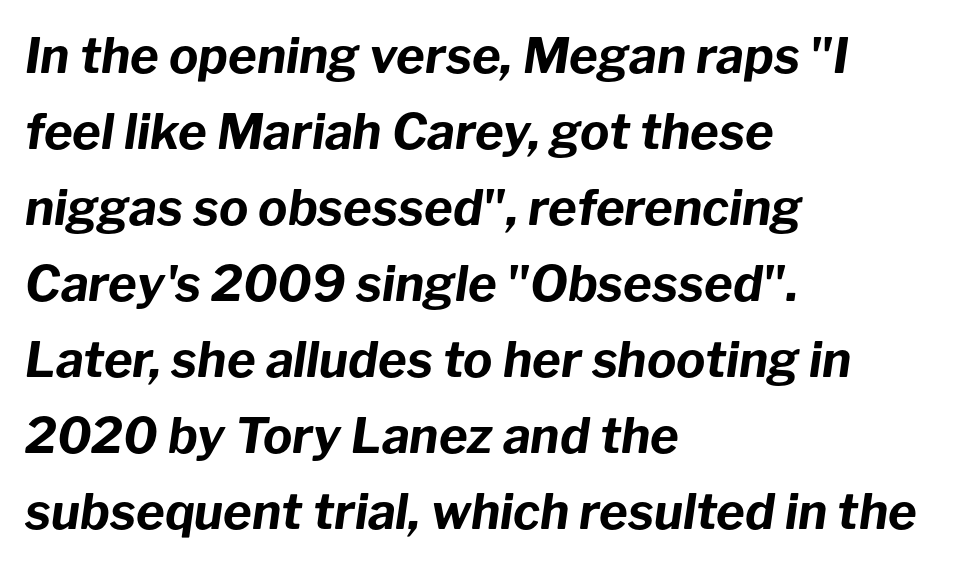
The image shows 49 px bold type, italic (leaning right); set left-aligned, normal line spacing (1.55x), normal letter spacing, not underlined; low stroke contrast and a medium x-height.
